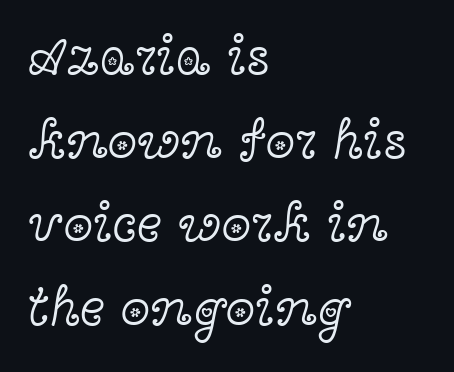
The image shows 54 px light, wide serif type, upright; set left-aligned, normal line spacing (1.55x), normal letter spacing, not underlined; a medium x-height.
